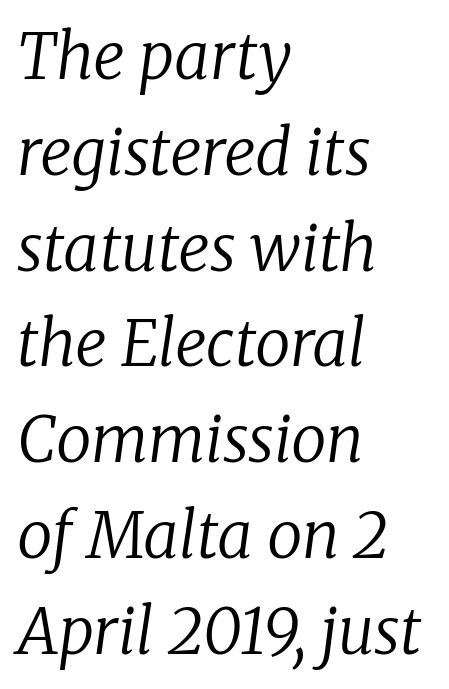
Compared with a typical body face, this is equally light or lighter still. These lines are composed in type with serifs. It's the slanting kind of type. Casual observation: everything's shoved over to the left.
